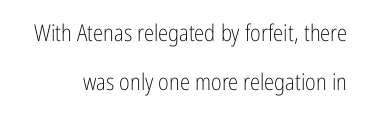
A typesetter would call this leading open, well beyond the default. Tracking value appears to be zero — textbook default spacing. Stroke mass is kept to a normal reading level or below. The specimen omits any rule beneath the text block's lines.
